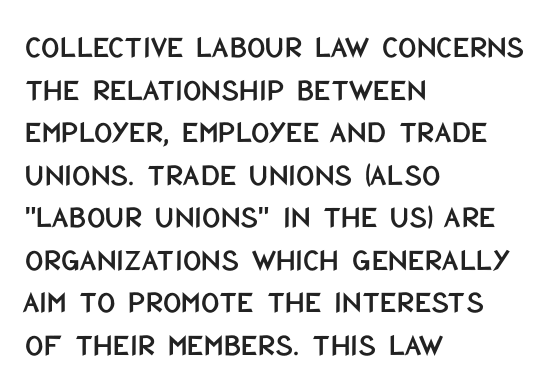
Q: Is the text italic (slanted)? A: No, it is upright.
Q: Is the typeface a serif or a sans-serif typeface? A: Sans-serif.
Q: Is the text underlined? A: No.
Q: How is the paragraph aligned? A: Left-aligned.
Q: Is the spacing between letters normal or unusually wide? A: Normal.
Q: Is the spacing between lines tight, normal or loose? A: Normal.
Q: Width (condensed, normal, or wide)? A: Condensed.
Q: Stroke contrast? A: Low.
Q: x-height? A: Large.
Q: Monospaced? A: No.
